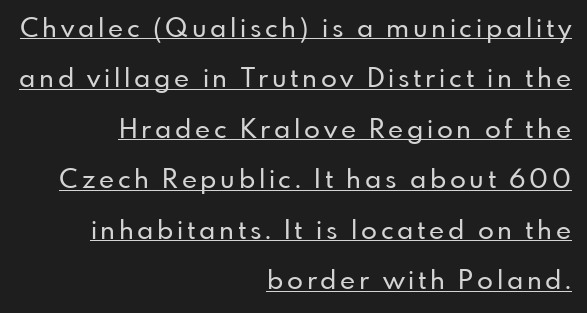
The lines in this sample share a right terminus and differ only in where they begin. What's the leading like? Stretched, with rows far apart. Designer's note — italics off, roman on. What decoration does the sample have? An underline.
